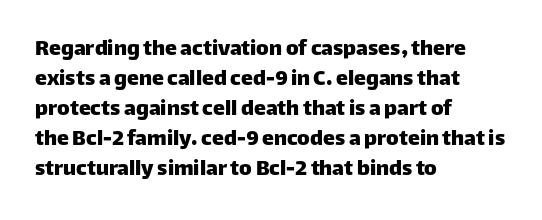
{"italic": "no", "underline": "no", "align": "left", "line_spacing": "normal", "line_spacing_ratio": 1.25, "letter_spacing": "normal", "letter_spacing_em": 0.0, "glyph_px": 24}
